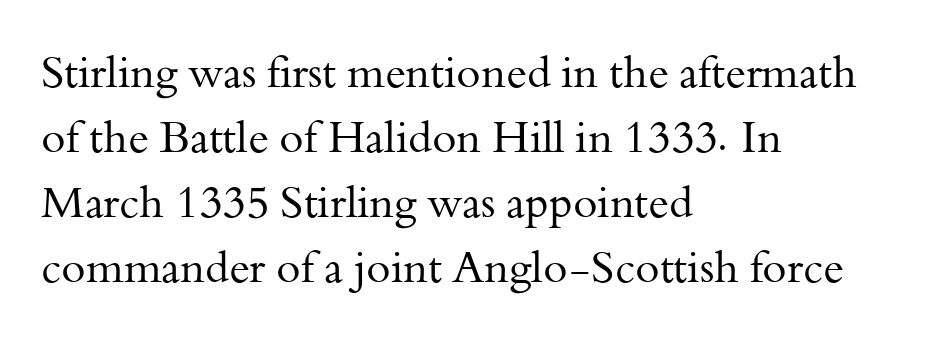
Q: Is the text bold? A: No.
Q: Is the text italic (slanted)? A: No, it is upright.
Q: Is the typeface a serif or a sans-serif typeface? A: Serif.
Q: Is the text underlined? A: No.
Q: How is the paragraph aligned? A: Left-aligned.
Q: Is the spacing between letters normal or unusually wide? A: Normal.
Q: Is the spacing between lines tight, normal or loose? A: Normal.
Q: Width (condensed, normal, or wide)? A: Normal.
Q: Stroke contrast? A: Medium.
Q: x-height? A: Small.
Q: Monospaced? A: No.
